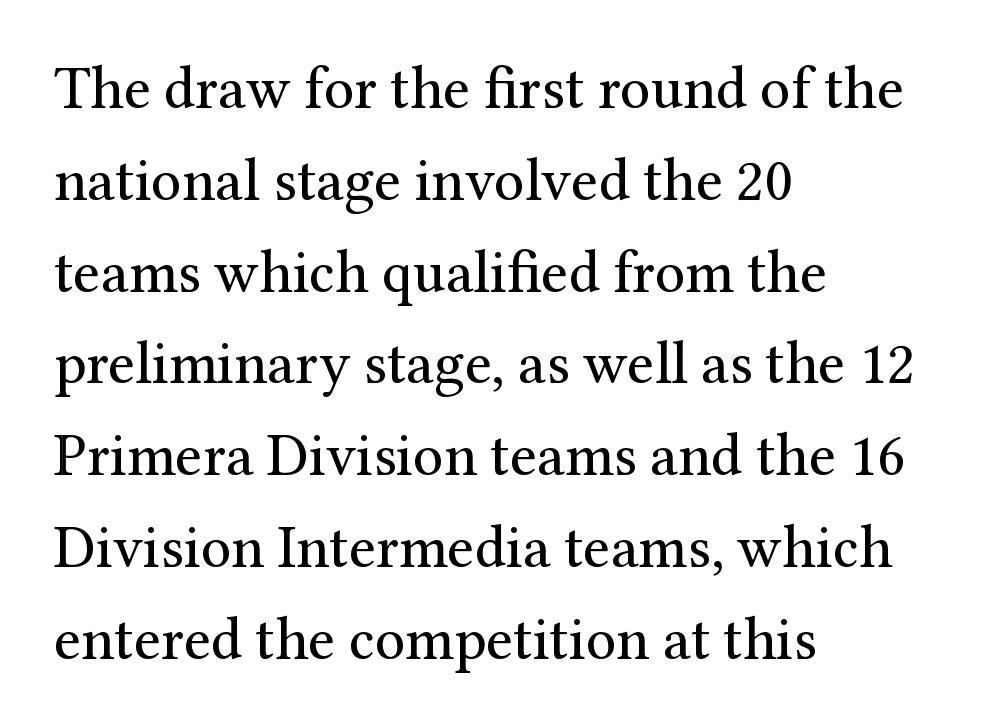
{"serif": "yes", "italic": "no", "bold": "no", "weight": "regular", "width": "normal", "stroke_contrast": "medium", "x_height": "medium", "monospaced": "no", "underline": "no", "align": "left", "line_spacing": "normal", "line_spacing_ratio": 1.53, "letter_spacing": "normal", "letter_spacing_em": 0.0, "glyph_px": 60}
